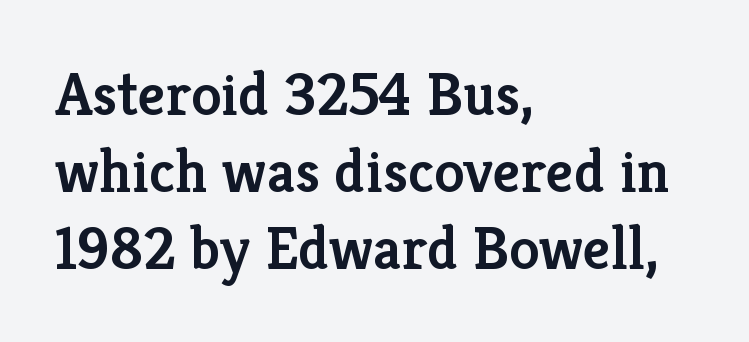
The image shows 61 px semibold serif type, upright; set left-aligned, normal line spacing (1.26x), normal letter spacing, not underlined; low stroke contrast and a medium x-height.
